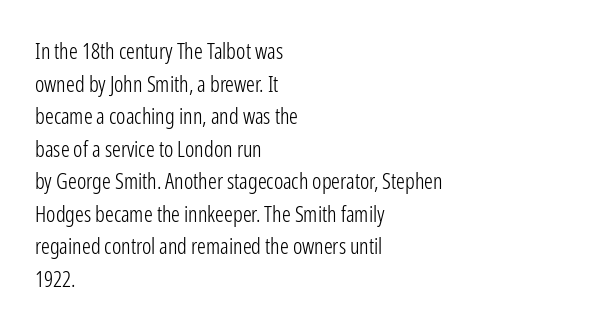
{"italic": "no", "bold": "no", "underline": "no", "align": "left", "line_spacing": "normal", "line_spacing_ratio": 1.48, "letter_spacing": "normal", "letter_spacing_em": 0.0, "glyph_px": 22}
